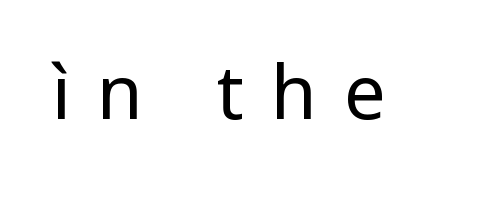
No word sits above an underline. Stems here are at most as thick as an everyday book face. The axis of the letterforms is exactly vertical. The rendering uses natural spacing where letterforms have individual widths. A typesetter would label this face a sans.
